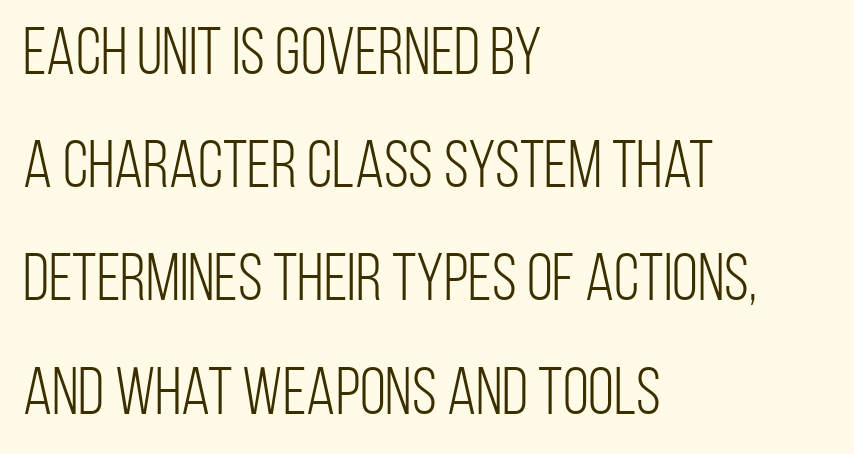
Is the stroke heavy? The answer is a plain regular-or-lighter. Notice how descenders clear the ascenders below comfortably — that's standard leading. Note the varied advance widths — an 'i' is clearly narrower than an 'm'. These lines keep a tight, regular rhythm from letter to letter. The lettering stays uniformly vertical, giving the passage a roman look. The letters carry no serifs — their stems end cleanly without finishing strokes.
